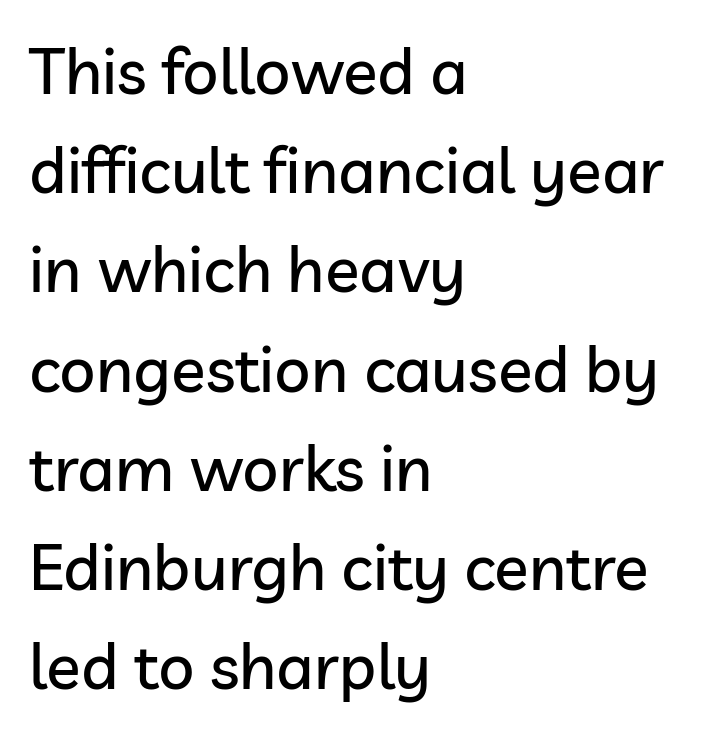
This sample uses an upright cut, with every glyph sitting square on the baseline. The type is set solid horizontally, with unmodified tracking. Grotesque or geometric, the face here clearly has no serifs. Where is the straight margin? On the left.
